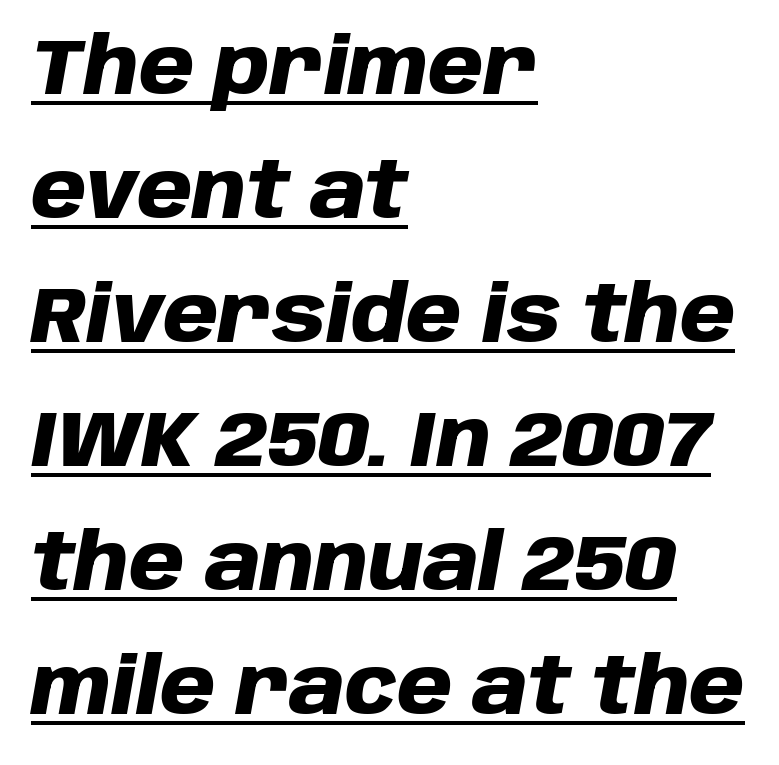
{"italic": "yes", "lean": "right", "slant_degrees": 10, "bold": "yes", "weight": "heavy", "width": "normal", "stroke_contrast": "low", "x_height": "large", "monospaced": "no", "underline": "yes", "align": "left", "line_spacing": "normal", "line_spacing_ratio": 1.57, "letter_spacing": "normal", "letter_spacing_em": 0.0, "glyph_px": 79}
